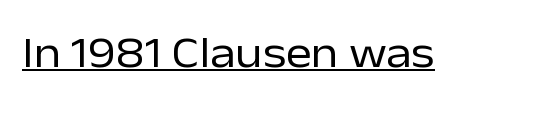
This rendering leaves character spacing at its baseline value. Posture: straight, roman, zero tilt. Somebody hit Ctrl+U on this one — the words are underlined. This sample has the flowing, uneven cadence of proportional lettering. The cut favours lightness, reaching ordinary text weight at its darkest. Examine the stroke ends and you'll find no serifs.
